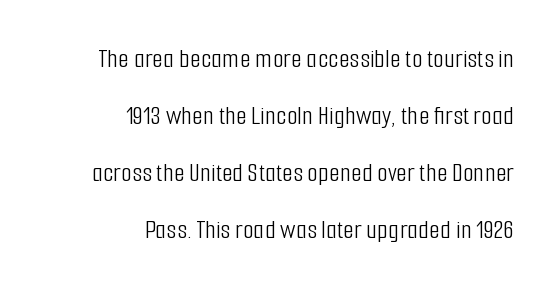
Do the characters align in a grid? No, the font is proportional. Typeset ragged left — the right edge is the straight one. In terms of letterspacing, this is plain default setting. Examine the stroke ends and you'll find no serifs.
